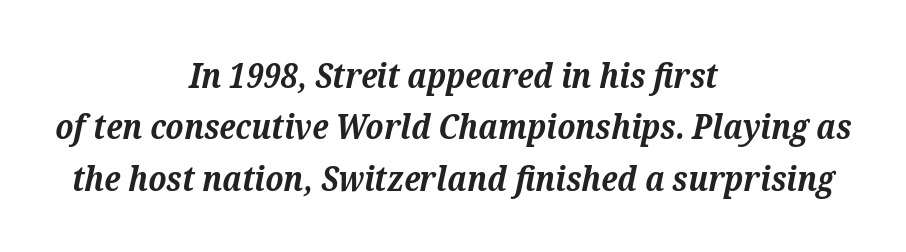
Character widths vary here, with narrow letters taking less room than wide ones. The baseline area is clear. Visually the block forms a symmetrical silhouette, jagged on both flanks. Students, note that the glyphs here touch the page at normal intervals. If you measured baseline to baseline, you'd find a middling distance. The glyphs have the mass of a bold cut.
